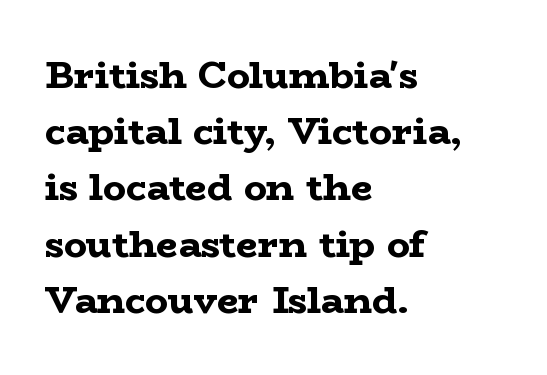
The image shows 38 px bold, wide serif type, upright; set left-aligned, normal line spacing (1.48x), normal letter spacing, not underlined; low stroke contrast and a medium x-height.
